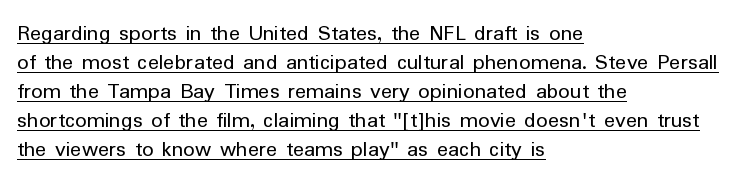
The image shows 23 px text type, upright; set left-aligned, normal line spacing (1.26x), normal letter spacing, underlined.
